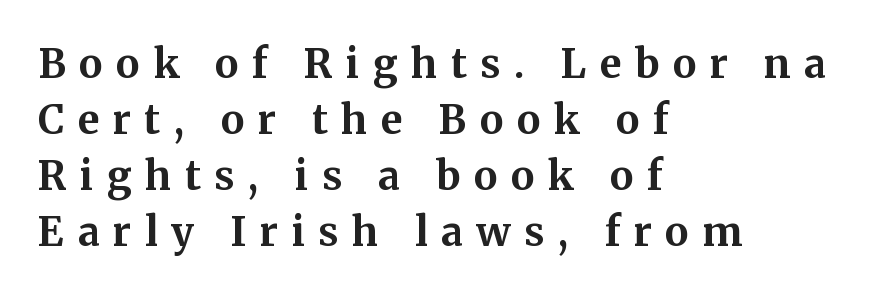
Type style note: has serifs. These lines have a slow, spaced-out rhythm from letter to letter. I'd describe the lettering as bold — thick and assertive. A typesetter would call this leading conventional body-copy spacing. If you drew a line through each stem, it would be perfectly vertical. These lines stack with their left ends in a neat column.
